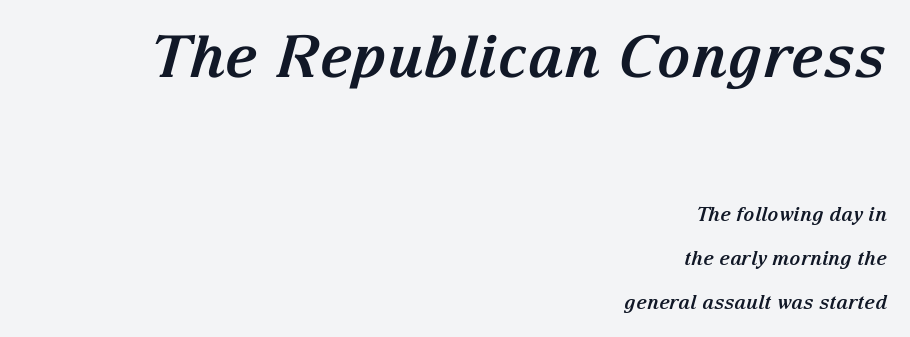
Q: Is the text bold? A: Yes.
Q: Is the text italic (slanted)? A: Yes, it leans right by about 15 degrees.
Q: Is the typeface a serif or a sans-serif typeface? A: Serif.
Q: Is the text underlined? A: No.
Q: How is the paragraph aligned? A: Right-aligned.
Q: Is the spacing between letters normal or unusually wide? A: Normal.
Q: Is the spacing between lines tight, normal or loose? A: Loose.
Q: Which block of text is set in a larger size, the first (top) or the second (bottom)? A: The first (top) one.
Q: Width (condensed, normal, or wide)? A: Normal.
Q: Stroke contrast? A: Medium.
Q: x-height? A: Medium.
Q: Monospaced? A: No.
